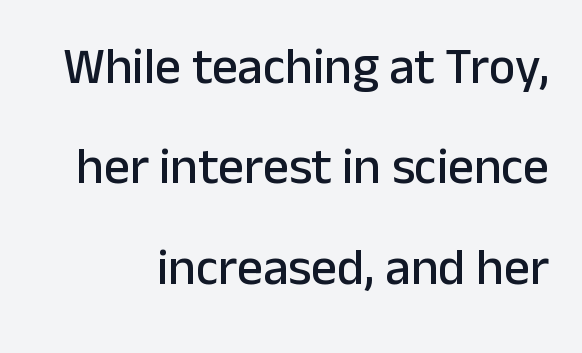
{"serif": "no", "italic": "no", "width": "normal", "stroke_contrast": "low", "x_height": "medium", "monospaced": "no", "underline": "no", "align": "right", "line_spacing": "loose", "line_spacing_ratio": 1.97, "letter_spacing": "normal", "letter_spacing_em": 0.0, "glyph_px": 51}
